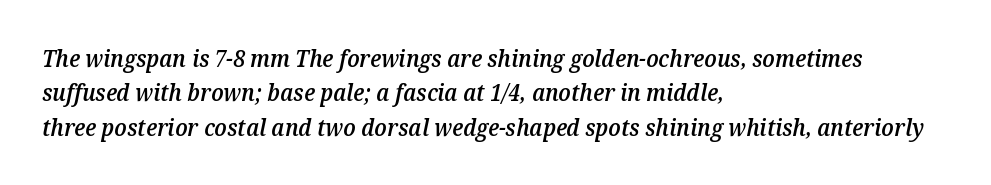
The image shows 23 px text type, italic (leaning right); set left-aligned, normal line spacing (1.5x), normal letter spacing, not underlined.
